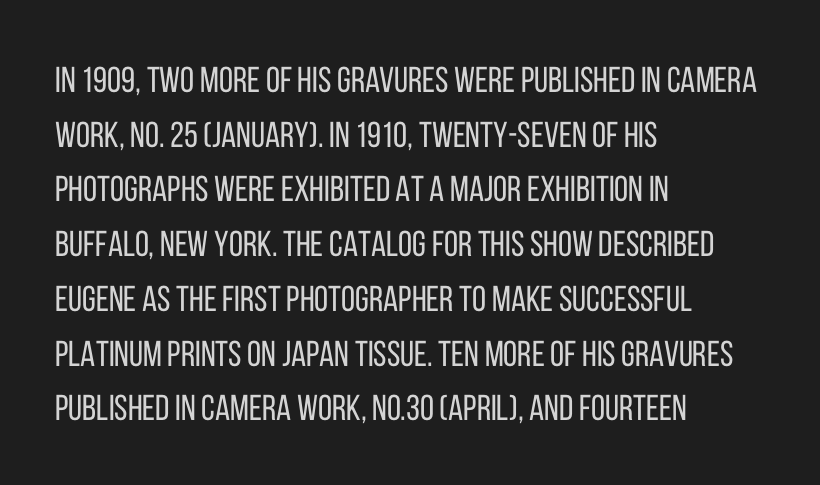
When letters stand straight like this, we call the style roman or upright. You could not count columns in this text — the font is proportionally spaced. Compared with typical body copy, the letter spacing here is the same. The passage shown is not underscored anywhere. The strokes are not fattened; the text isn't bold.
